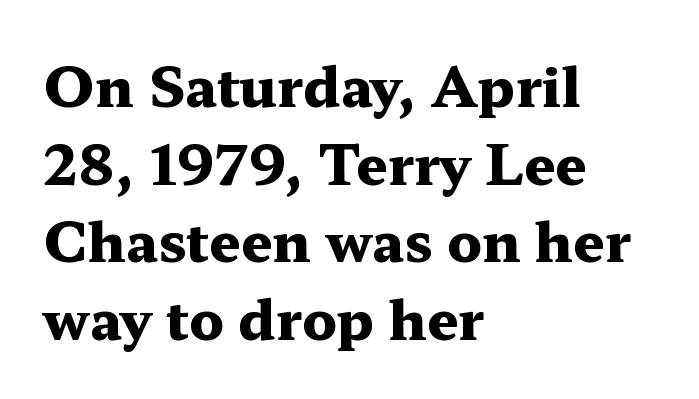
On the weight axis this lands at bold, roughly 700. The lines in this sample share a left origin and differ only in where they stop. The typeface chosen for these lines features serifs. Between one letter and the next there's only the usual sliver of space.
